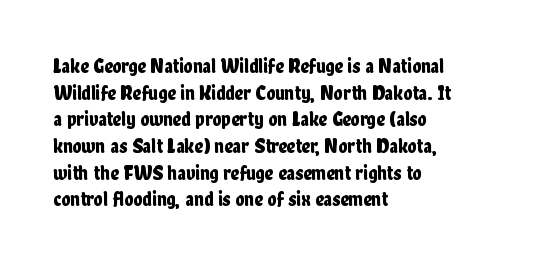
Successive baselines arrive at the customary interval. The space directly below the letters is spotless. The face used here is rendered with its standard letterfit. The rendering anchors every line to the left-hand side.
